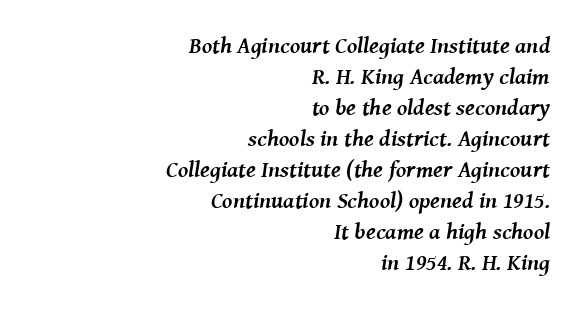
{"italic": "yes", "lean": "right", "slant_degrees": 8, "bold": "yes", "underline": "no", "align": "right", "line_spacing": "normal", "line_spacing_ratio": 1.35, "letter_spacing": "normal", "letter_spacing_em": 0.0, "glyph_px": 23}
